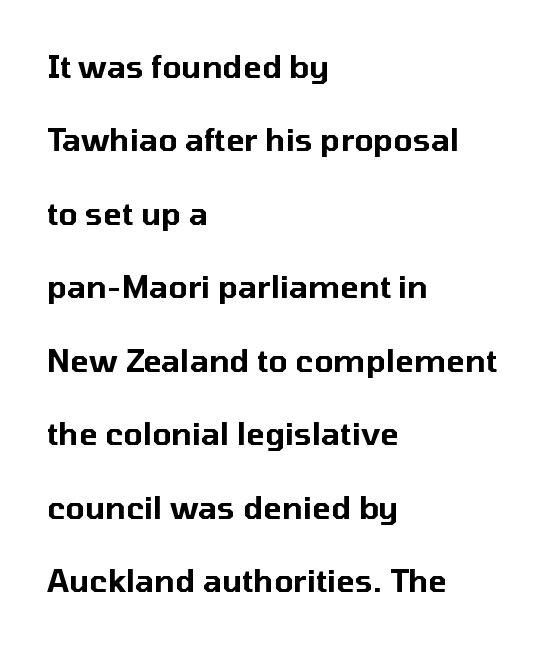
The image shows 31 px sans-serif type, upright; set left-aligned, loose line spacing (2.37x), normal letter spacing, not underlined; low stroke contrast and a medium x-height.
